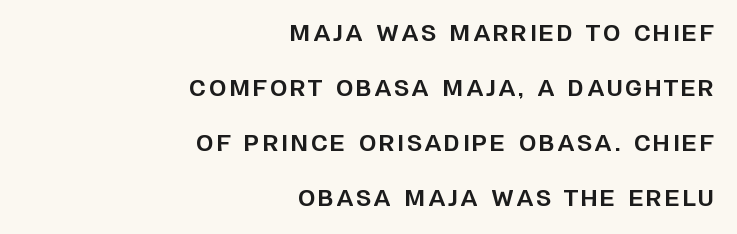
Stroke thickness is high; the sample reads as a true bold. Posture: upright roman. Line endings align vertically; line beginnings do not. Loosely led — the rows are spread out. Descender tails drop into unmarked territory.
